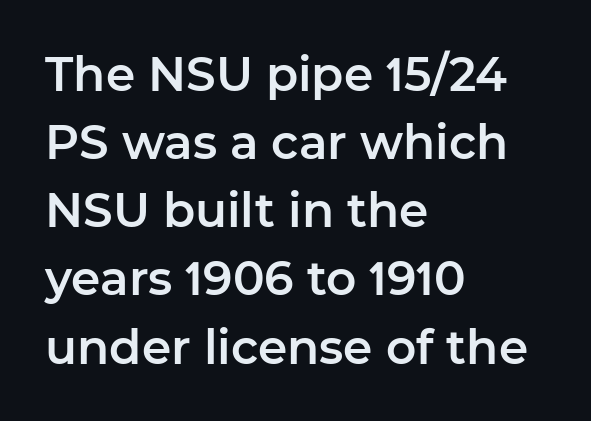
A typesetter would call this leading conventional body-copy spacing. This is roman type, the default non-slanted kind. The letters carry no serifs — their stems end cleanly without finishing strokes. Descenders hang freely into open space.
